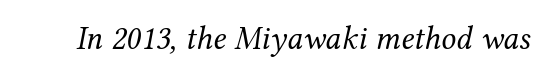
The image shows 33 px regular-weight serif type, italic (leaning right); set normal letter spacing, not underlined; medium stroke contrast and a medium x-height.
